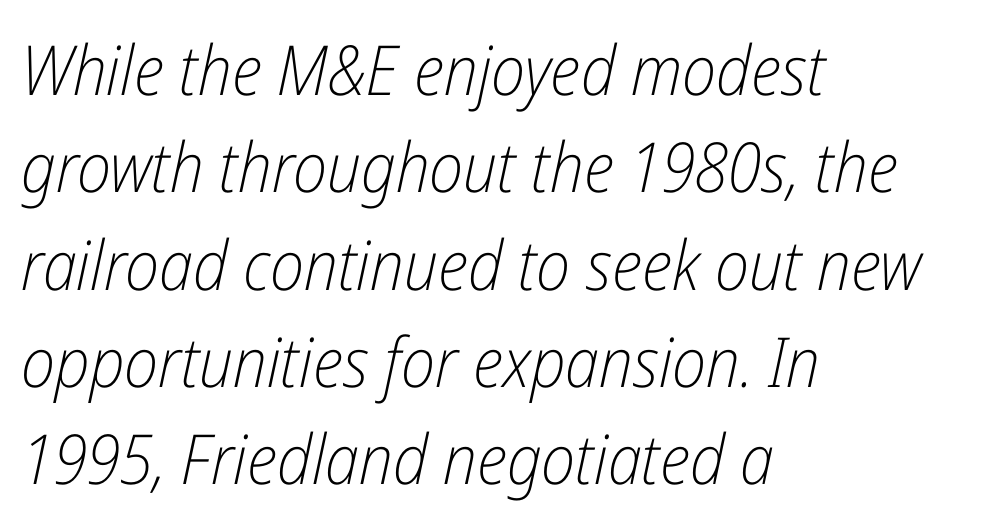
Q: Is the text bold? A: No.
Q: Is the text italic (slanted)? A: Yes, it leans right by about 12 degrees.
Q: Is the text underlined? A: No.
Q: How is the paragraph aligned? A: Left-aligned.
Q: Is the spacing between letters normal or unusually wide? A: Normal.
Q: Is the spacing between lines tight, normal or loose? A: Normal.
Q: Width (condensed, normal, or wide)? A: Condensed.
Q: Stroke contrast? A: Low.
Q: x-height? A: Medium.
Q: Monospaced? A: No.
